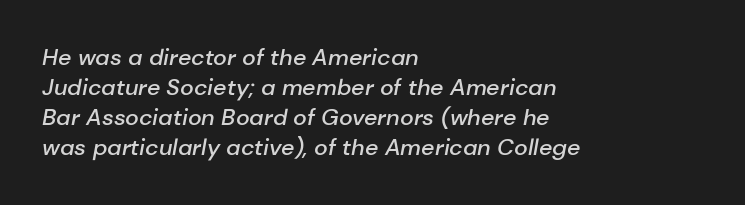
{"italic": "yes", "lean": "right", "slant_degrees": 10, "bold": "semi", "underline": "no", "align": "left", "line_spacing": "normal", "line_spacing_ratio": 1.3, "letter_spacing": "normal", "letter_spacing_em": 0.0, "glyph_px": 23}
